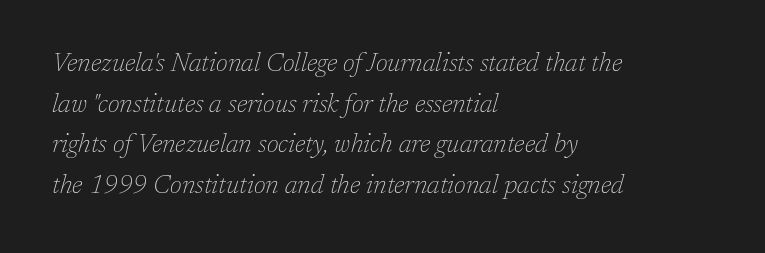
This rendering uses left alignment, leaving the right contour irregular. Anything drawn beneath the words? Only blank space. Style check: oblique. Evenly set lines give the paragraph a standard silhouette. Unbolded letterforms with no extra heft.
